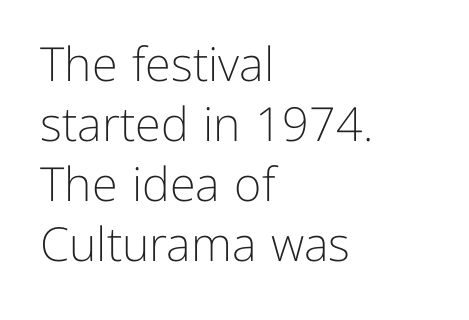
The image shows 47 px light sans-serif type, upright; set left-aligned, normal line spacing (1.28x), normal letter spacing, not underlined; low stroke contrast and a medium x-height.
